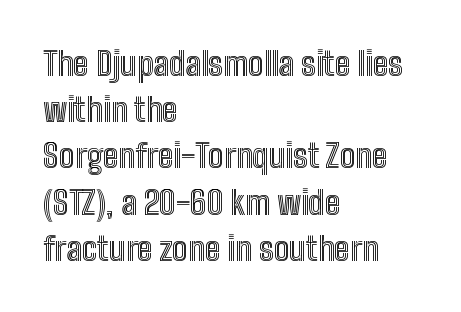
Q: Is the text italic (slanted)? A: No, it is upright.
Q: Is the text underlined? A: No.
Q: How is the paragraph aligned? A: Left-aligned.
Q: Is the spacing between letters normal or unusually wide? A: Normal.
Q: Is the spacing between lines tight, normal or loose? A: Normal.
Q: Width (condensed, normal, or wide)? A: Condensed.
Q: x-height? A: Medium.
Q: Monospaced? A: No.
